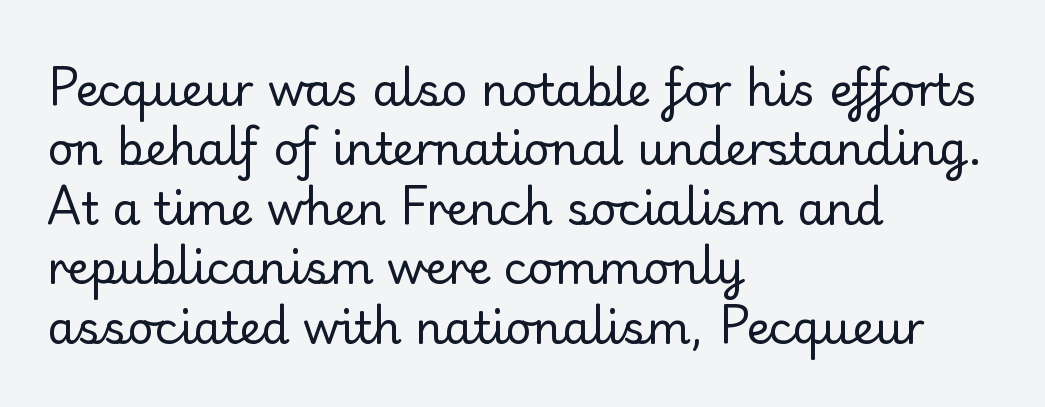
The image shows 45 px regular-weight serif type, upright; set left-aligned, normal line spacing (1.32x), normal letter spacing, not underlined; low stroke contrast and a small x-height.
